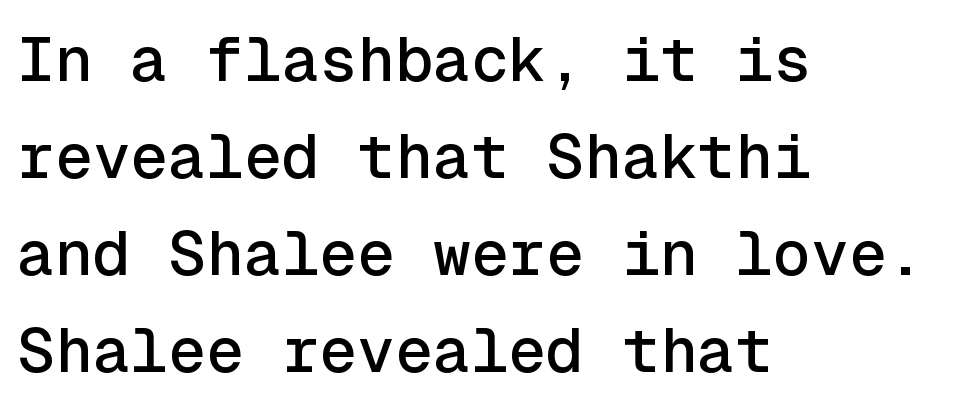
One glance says typical: line gaps are just what's usual. The text block is weighted toward the left margin, trailing off unevenly rightward. I'd call this a sans setting — the letters go barefoot. It's the straight-up-and-down kind of type. Note the uniform advance width — an 'i' takes as much space as an 'm'. There is no visible air inserted between adjacent glyphs.
